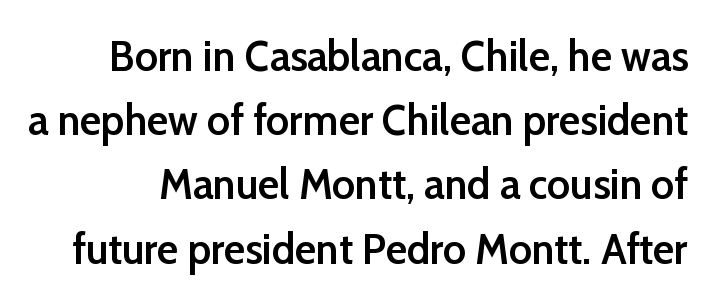
The image shows 44 px semibold sans-serif type, upright; set normal line spacing (1.46x), normal letter spacing, not underlined; low stroke contrast and a medium x-height.
